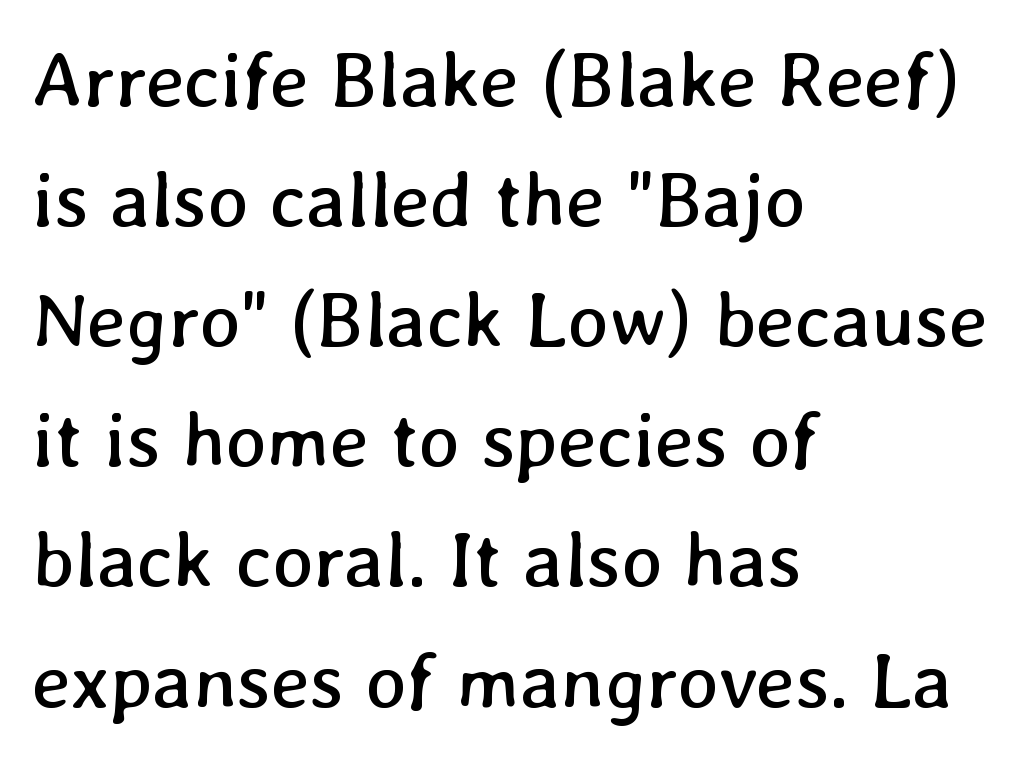
Underlining? Definitely not there. Is this a fixed-width face? No — the glyphs have proportional, varying widths. No letter is thick-stroked: the sample isn't bold. Caption: standard tracking, unaltered. This block has exactly the height ordinary leading produces.
